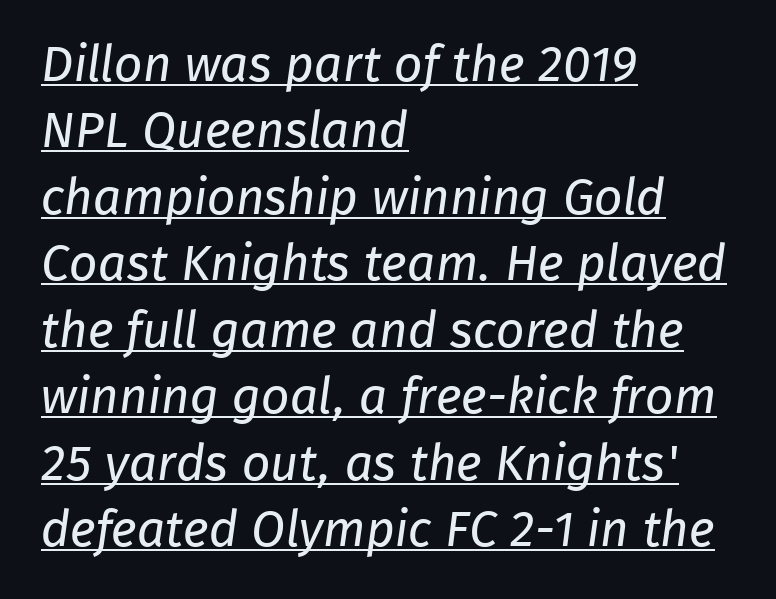
The image shows 50 px regular-weight sans-serif type; set left-aligned, normal line spacing (1.33x), normal letter spacing, underlined; low stroke contrast and a medium x-height.
